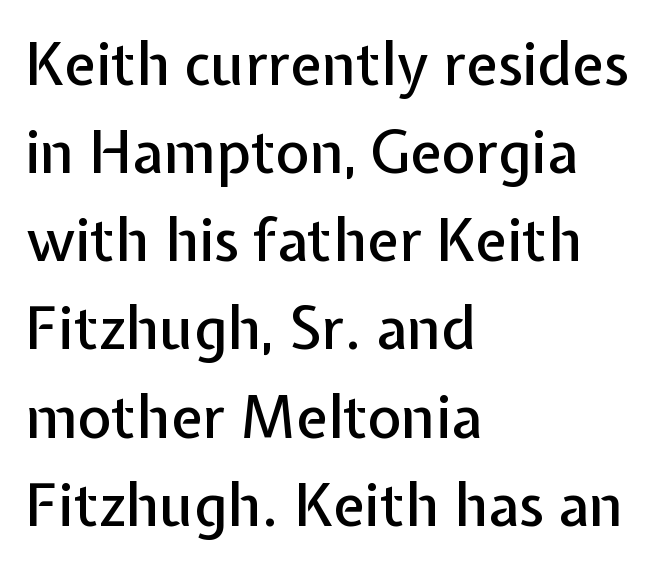
Is the letter spacing exaggerated? No — it looks like the ordinary default. The rendering anchors every line to the left-hand side. Compared with typical paragraphs, the rows here are spaced about the same. The rendering uses natural spacing where letterforms have individual widths. The type sits square on the baseline with zero lean.
